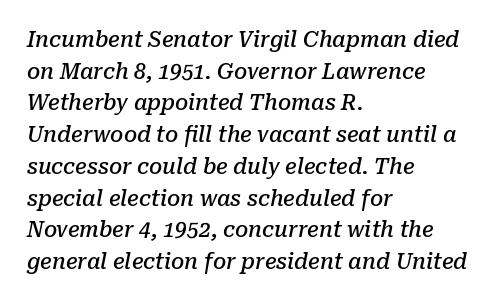
The line texture is even and compact thanks to regular tracking. The setting favours the left margin, as ordinary paragraphs usually do. The characters look somewhat weighty, a semibold short of true bold. The specimen omits any rule beneath the text block's lines. Vertically, the passage feels balanced, rows spaced as you'd expect. Style check: oblique.
